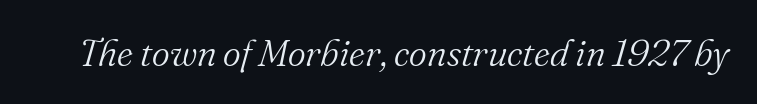
The image shows 38 px light serif type, italic (leaning right); set normal letter spacing, not underlined; medium stroke contrast and a small x-height.
